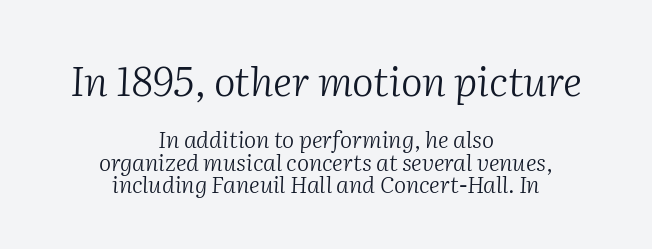
The image shows 41 px light serif type, italic (leaning right); set centered, tight line spacing (0.98x), normal letter spacing, not underlined; the first (top) block is 1.78x larger; medium stroke contrast and a medium x-height.
